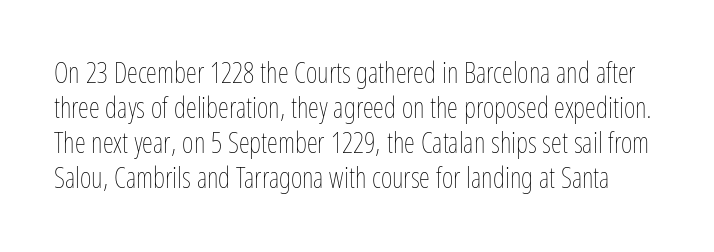
{"italic": "no", "bold": "no", "weight": "thin", "width": "condensed", "stroke_contrast": "low", "x_height": "medium", "monospaced": "no", "underline": "no", "line_spacing": "normal", "line_spacing_ratio": 1.25, "letter_spacing": "normal", "letter_spacing_em": 0.0, "glyph_px": 28}
